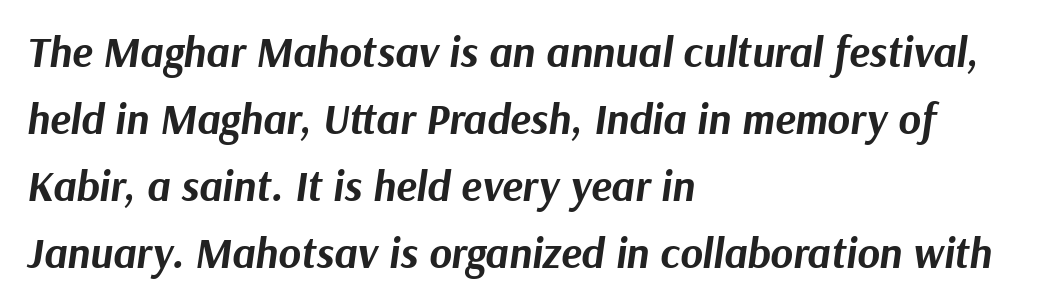
Lines of text with bare space underneath. The paragraph shown leans on its left margin. Short note: letters normally spaced. The letters are bold, with thick, heavy strokes. These lines are rendered in a variable-pitch font. Style check: oblique.
